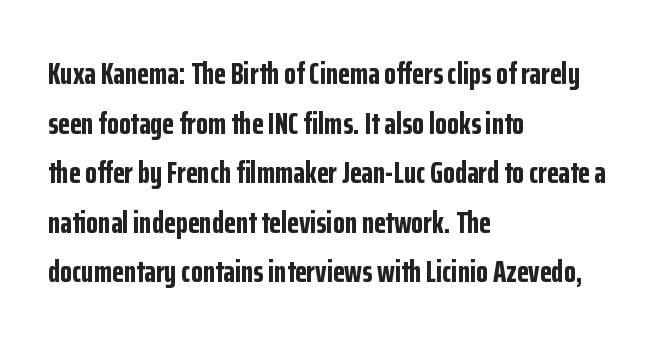
{"serif": "no", "italic": "no", "bold": "yes", "weight": "bold", "width": "condensed", "stroke_contrast": "low", "x_height": "medium", "monospaced": "no", "underline": "no", "align": "left", "line_spacing": "normal", "line_spacing_ratio": 1.6, "letter_spacing": "normal", "letter_spacing_em": 0.0, "glyph_px": 31}
